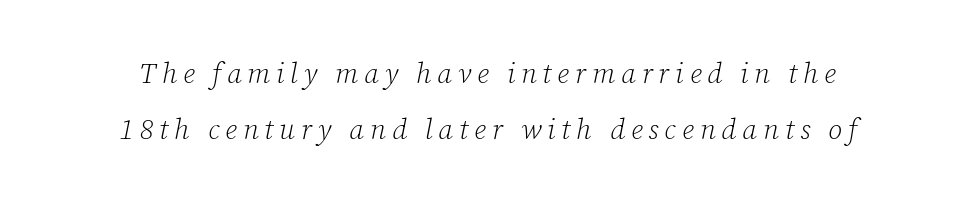
The image shows 28 px light serif type, italic (leaning right); set centered, loose line spacing (1.99x), unusually wide letter spacing (+0.21 em), not underlined; low stroke contrast and a medium x-height.
